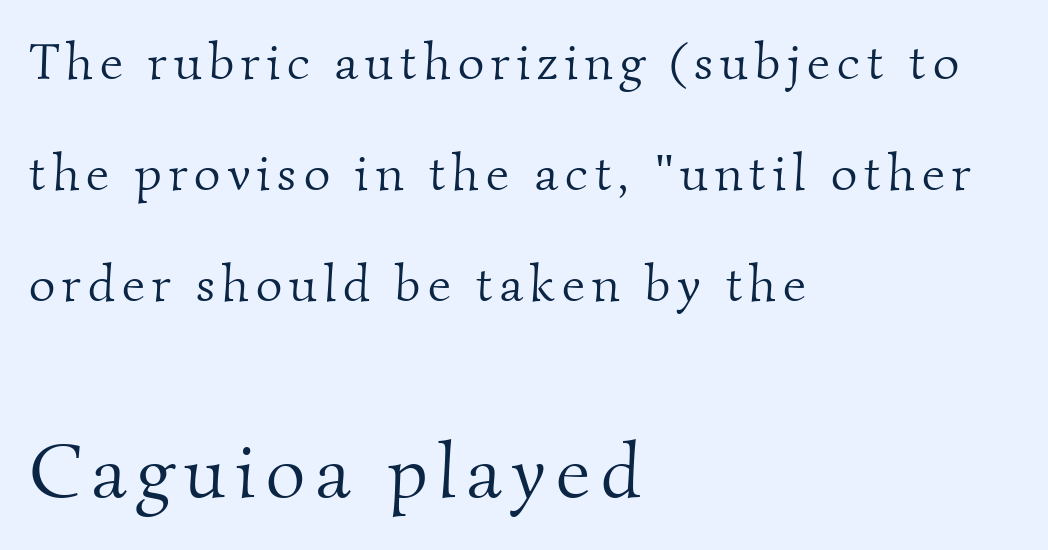
The image shows 76 px light serif type; set left-aligned, loose line spacing (2.18x), not underlined; the second (bottom) block is 1.49x larger; medium stroke contrast and a small x-height.
